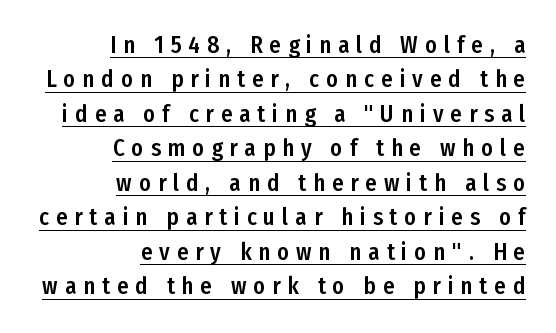
The image shows 23 px text type, upright; set right-aligned, normal line spacing (1.5x), unusually wide letter spacing (+0.3 em), underlined.
